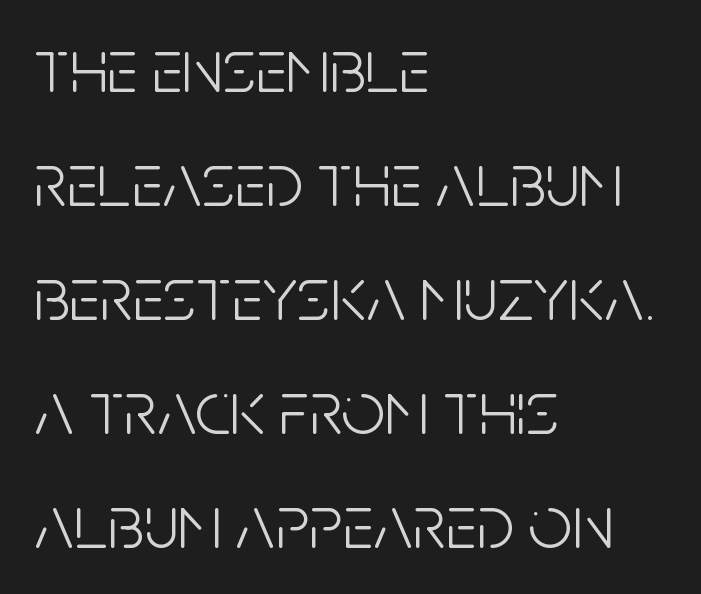
Nope, no serifs anywhere on these letters. The compositor pushed each line to the left boundary. Each new line begins a customary step beneath the previous one. Descender tails drop into unmarked territory. Posture: vertical. Letter spacing: default.
